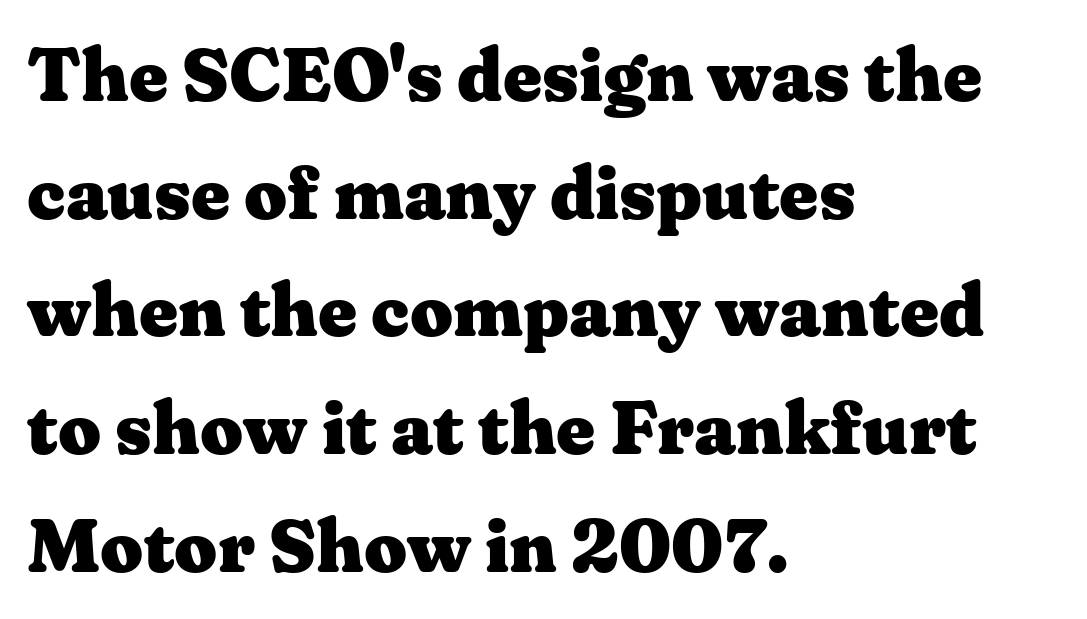
Looks like regular typesetting: each glyph gets only the width it needs. Which margin do the lines hug? The left one — the right edge is uneven. This sample uses a serif face. A typesetter would call this leading conventional body-copy spacing.
